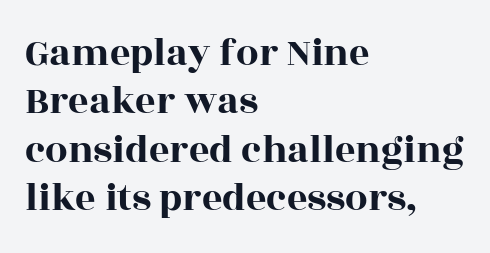
{"serif": "yes", "italic": "no", "width": "wide", "x_height": "large", "monospaced": "no", "underline": "no", "align": "left", "line_spacing_ratio": 1.21, "letter_spacing": "normal", "letter_spacing_em": 0.0, "glyph_px": 40}
